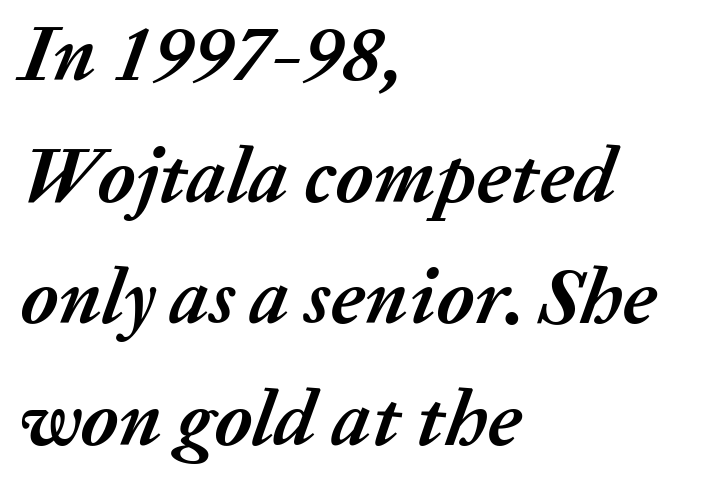
The passage shown is not underscored anywhere. Evenly set lines give the paragraph a standard silhouette. Think of a printed novel: that variable character pitch is what you see here. A typesetter would mark this as italic. Weight check: bold — yes, fully. One-word summary of the alignment: left.
